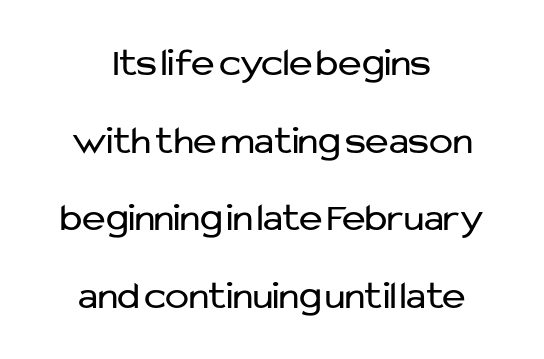
Q: Is the text bold? A: No.
Q: Is the text italic (slanted)? A: No, it is upright.
Q: Is the typeface a serif or a sans-serif typeface? A: Sans-serif.
Q: Is the text underlined? A: No.
Q: How is the paragraph aligned? A: Centered.
Q: Is the spacing between letters normal or unusually wide? A: Normal.
Q: Is the spacing between lines tight, normal or loose? A: Loose.
Q: Width (condensed, normal, or wide)? A: Normal.
Q: Stroke contrast? A: Low.
Q: x-height? A: Medium.
Q: Monospaced? A: No.
